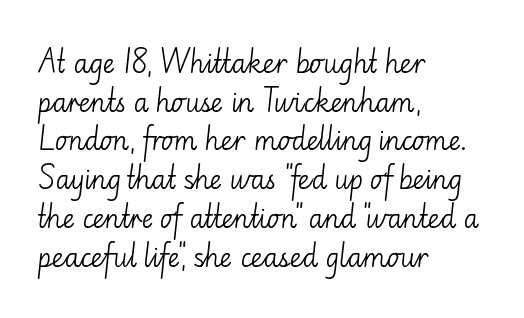
The weight tops out at a normal text grade. Words appear dense and cohesive because spacing is normal. If you drew a ruler down the left edge, every line would touch it. Line spacing here is normal. Underline: absent.
